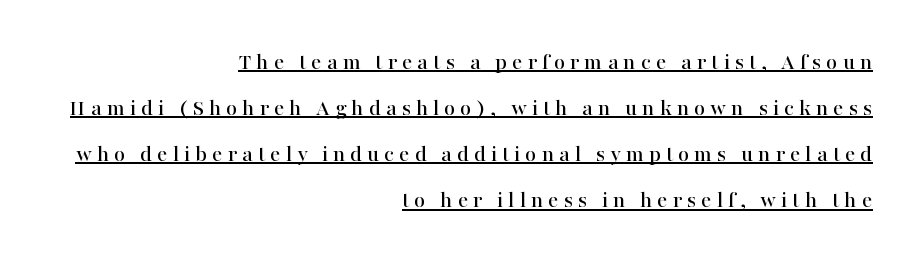
{"italic": "no", "underline": "yes", "align": "right", "line_spacing": "loose", "line_spacing_ratio": 1.92, "letter_spacing": "wide", "letter_spacing_em": 0.21, "glyph_px": 24}
